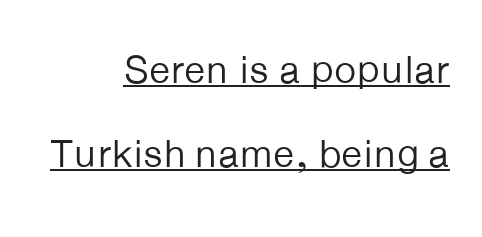
The image shows 39 px regular-weight sans-serif type, upright; set right-aligned, loose line spacing (2.16x), normal letter spacing, underlined; low stroke contrast and a medium x-height.
